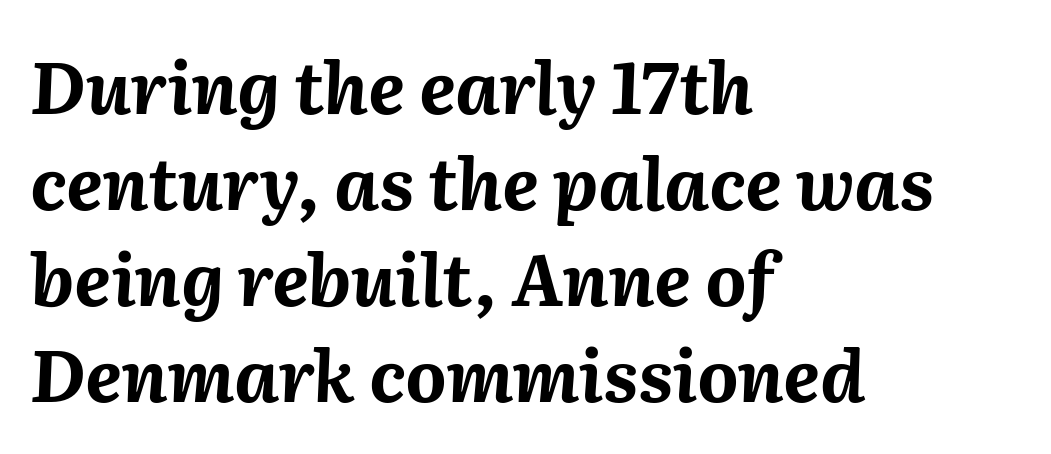
Think of a printed novel: that variable character pitch is what you see here. The font's italic variant was chosen for this text. Anything drawn beneath the words? Only blank space. This rendering uses left alignment, leaving the right contour irregular. The face used here has the dense, thick strokes of a bold.
